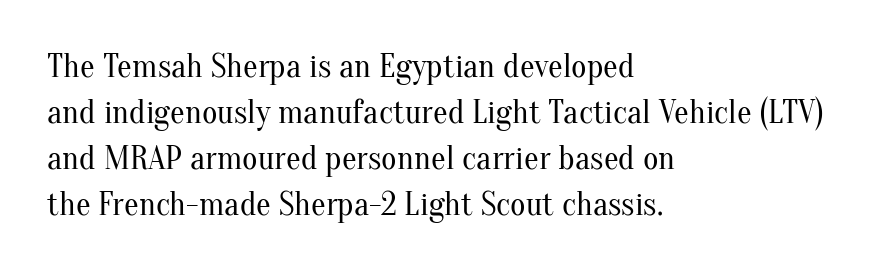
The image shows 33 px regular-weight serif type, upright; set left-aligned, normal line spacing (1.39x), normal letter spacing, not underlined; medium stroke contrast and a small x-height.
